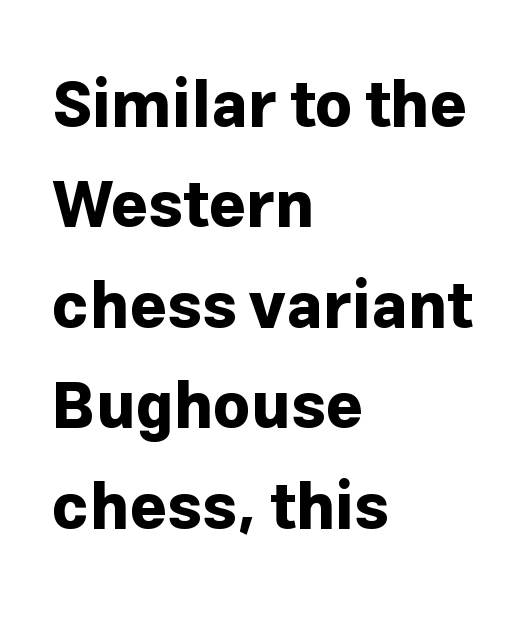
{"serif": "no", "italic": "no", "bold": "yes", "weight": "bold", "width": "normal", "stroke_contrast": "low", "x_height": "medium", "monospaced": "no", "underline": "no", "align": "left", "line_spacing": "normal", "line_spacing_ratio": 1.57, "letter_spacing": "normal", "letter_spacing_em": 0.0, "glyph_px": 64}
